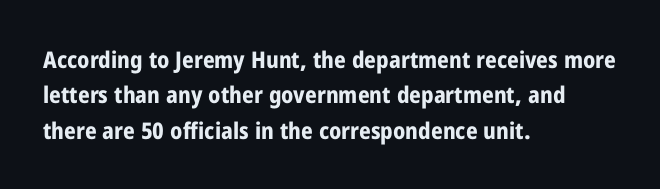
{"italic": "no", "bold": "yes", "underline": "no", "align": "left", "line_spacing": "normal", "line_spacing_ratio": 1.54, "letter_spacing": "normal", "letter_spacing_em": 0.0, "glyph_px": 23}
